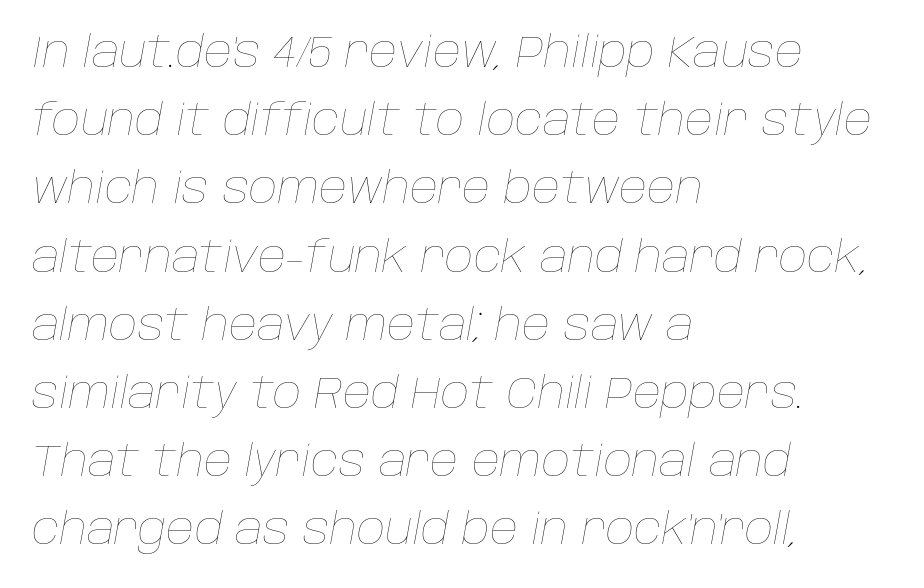
The strip under each line holds only bare page. Horizontal alignment here is leftward, the default for most running prose. The space between consecutive lines is moderate. Stroke thickness stays within the range of a standard reading face or lighter. Note the varied advance widths — an 'i' is clearly narrower than an 'm'. Does the lettering tilt? It does — this is italic.
